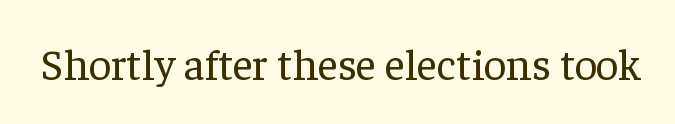
The type sits square on the baseline with zero lean. Standard letterfit; no display-style spreading of the glyphs. Decoration check: the copy has no underline. Little horizontal feet cap the strokes, marking this as serif type. Ink coverage per letter is moderate at most.
